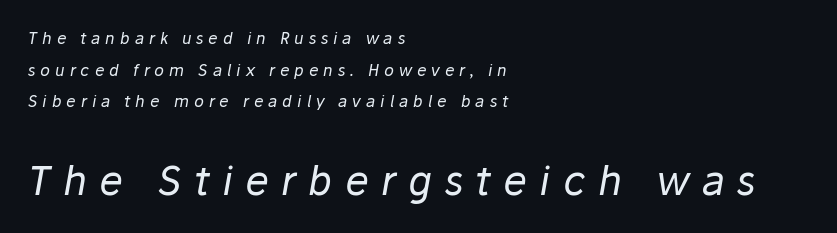
{"italic": "yes", "lean": "right", "slant_degrees": 10, "bold": "no", "weight": "regular", "width": "normal", "stroke_contrast": "low", "x_height": "medium", "monospaced": "no", "underline": "no", "align": "left", "line_spacing": "loose", "line_spacing_ratio": 1.97, "letter_spacing": "wide", "letter_spacing_em": 0.31, "larger_block": "second", "size_ratio": 2.5, "glyph_px": 40}
